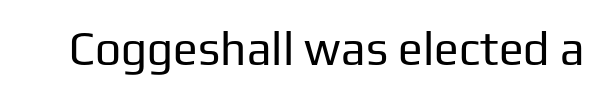
Nothing heavy about these letters — not bold at all. Rule under the text: the space is simply empty. Standard letterfit; no display-style spreading of the glyphs. The rendering uses natural spacing where letterforms have individual widths. You can tell from the bare stems that sans-serif type was used.
